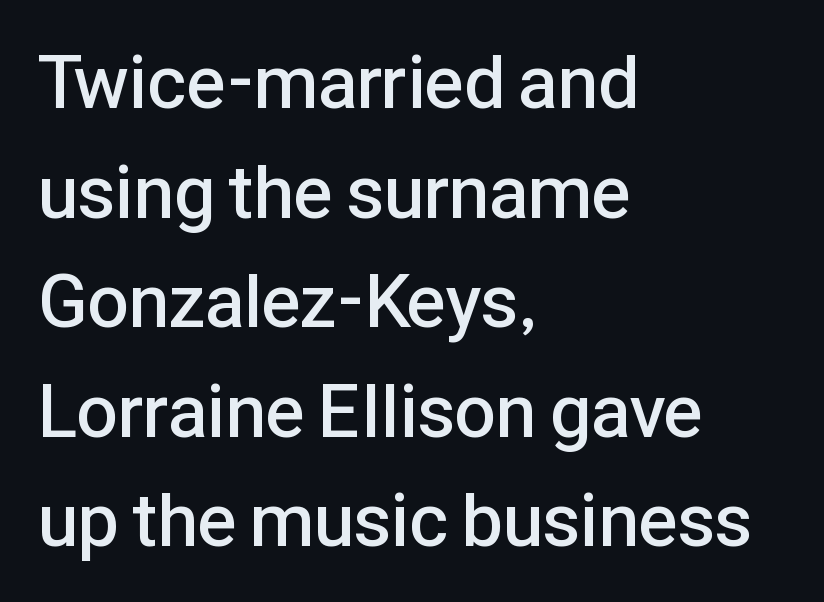
{"serif": "no", "italic": "no", "bold": "semi", "weight": "semibold", "width": "normal", "stroke_contrast": "low", "x_height": "medium", "monospaced": "no", "underline": "no", "align": "left", "line_spacing": "normal", "line_spacing_ratio": 1.48, "letter_spacing": "normal", "letter_spacing_em": 0.0, "glyph_px": 74}
